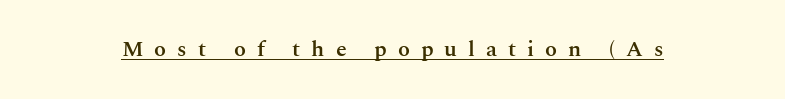
Q: Is the text bold? A: Semi-bold.
Q: Is the text italic (slanted)? A: No, it is upright.
Q: Is the text underlined? A: Yes.
Q: Is the spacing between letters normal or unusually wide? A: Unusually wide.
